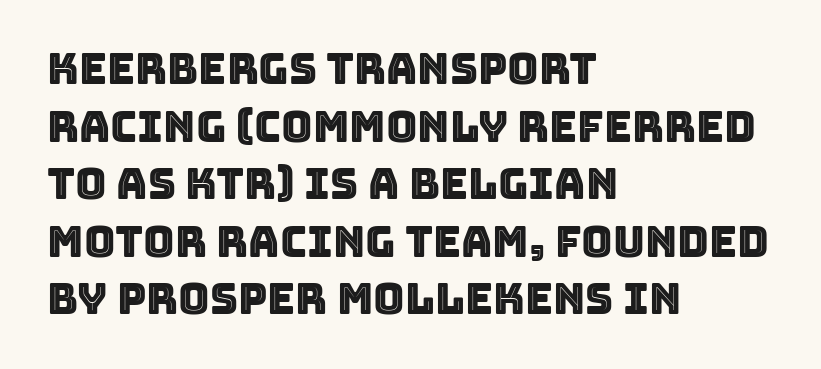
The image shows 43 px text type, upright; set left-aligned, normal line spacing (1.34x), normal letter spacing, not underlined; a large x-height.
